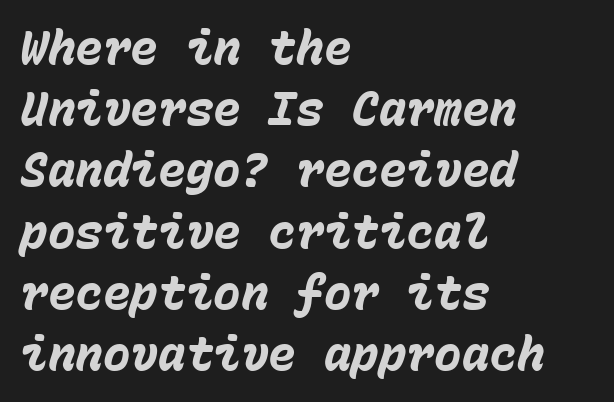
Q: Is the text bold? A: Yes.
Q: Is the text italic (slanted)? A: Yes, it leans right by about 15 degrees.
Q: Is the text underlined? A: No.
Q: How is the paragraph aligned? A: Left-aligned.
Q: Is the spacing between letters normal or unusually wide? A: Normal.
Q: Is the spacing between lines tight, normal or loose? A: Normal.
Q: Width (condensed, normal, or wide)? A: Normal.
Q: Stroke contrast? A: Low.
Q: x-height? A: Medium.
Q: Monospaced? A: Yes.
